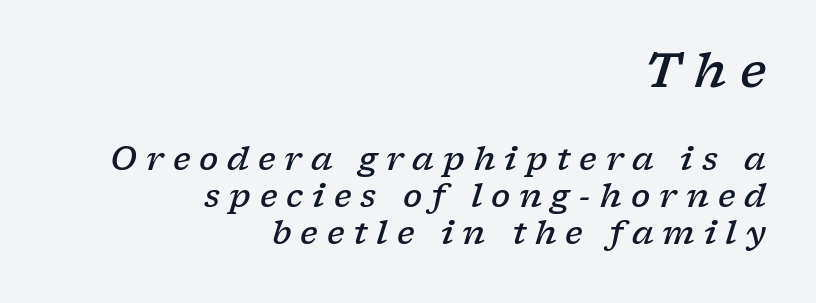
Q: Is the text bold? A: Semi-bold.
Q: Is the text italic (slanted)? A: Yes, it leans right by about 17 degrees.
Q: Is the typeface a serif or a sans-serif typeface? A: Serif.
Q: Is the text underlined? A: No.
Q: How is the paragraph aligned? A: Right-aligned.
Q: Is the spacing between letters normal or unusually wide? A: Unusually wide.
Q: Which block of text is set in a larger size, the first (top) or the second (bottom)? A: The first (top) one.
Q: Width (condensed, normal, or wide)? A: Wide.
Q: Stroke contrast? A: Low.
Q: x-height? A: Medium.
Q: Monospaced? A: No.
